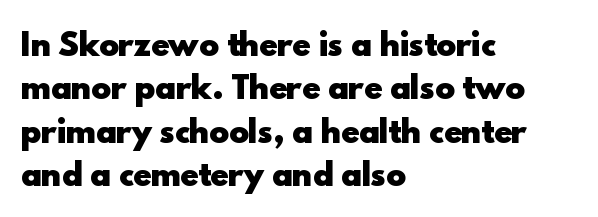
No word sits above an underline. Is there any slant? The stems are plumb. Short note: letters normally spaced. Notice how thick the strokes are: this is what a full bold looks like. Varying glyph widths throughout — classic text-font behaviour.
